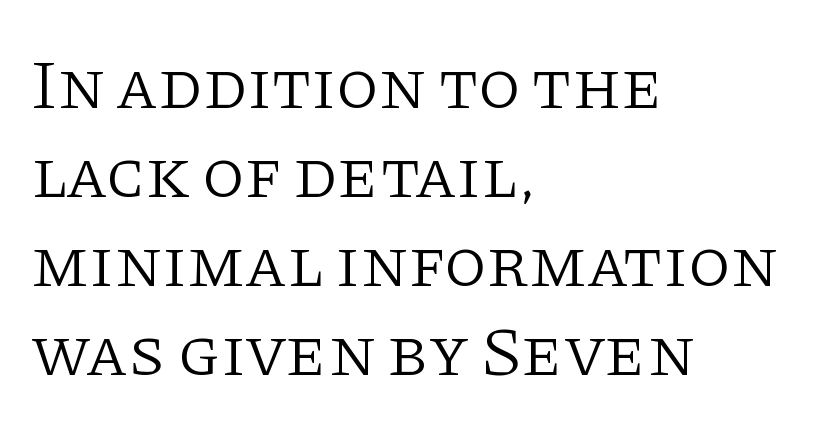
The image shows 69 px light serif type, upright; set left-aligned, normal line spacing (1.29x), normal letter spacing, not underlined; low stroke contrast and a large x-height.
